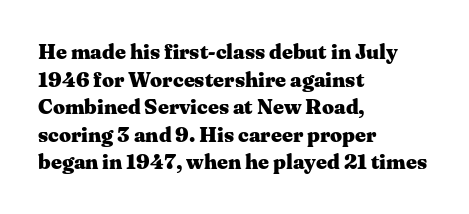
Q: Is the text bold? A: Yes.
Q: Is the text italic (slanted)? A: No, it is upright.
Q: Is the text underlined? A: No.
Q: How is the paragraph aligned? A: Left-aligned.
Q: Is the spacing between letters normal or unusually wide? A: Normal.
Q: Is the spacing between lines tight, normal or loose? A: Normal.
